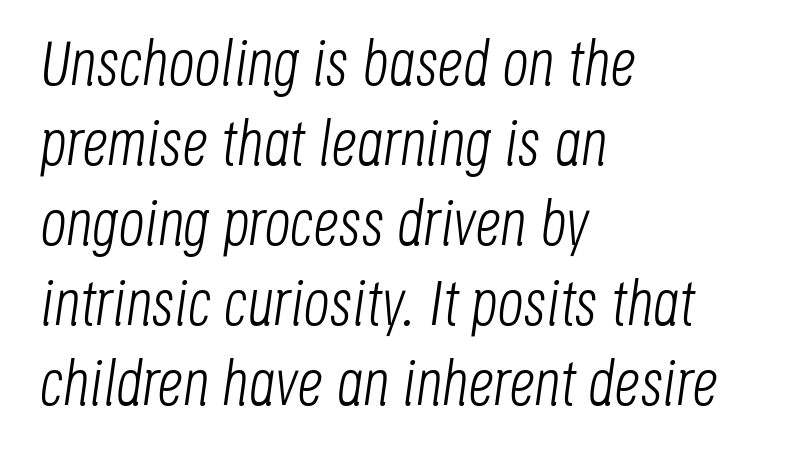
Q: Is the text bold? A: No.
Q: Is the text italic (slanted)? A: Yes, it leans right by about 8 degrees.
Q: Is the text underlined? A: No.
Q: How is the paragraph aligned? A: Left-aligned.
Q: Is the spacing between letters normal or unusually wide? A: Normal.
Q: Is the spacing between lines tight, normal or loose? A: Normal.
Q: Width (condensed, normal, or wide)? A: Condensed.
Q: Stroke contrast? A: Low.
Q: x-height? A: Large.
Q: Monospaced? A: No.
